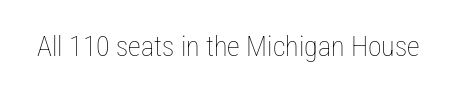
These lines were composed using upright roman letters. Weight: not bold — regular or lighter. Glyph-to-glyph distance matches everyday printed text. The face used here is proportionally spaced, like ordinary book or web type. A bare baseline throughout the passage.
